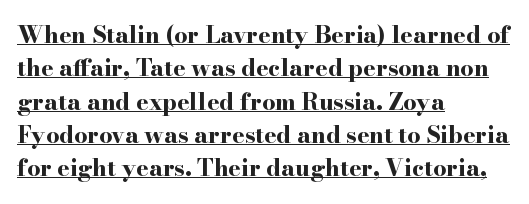
Thick stems and heavy bowls — unmistakably bold. It's the straight-up-and-down kind of type. Students, observe the line beneath the letters — that is underlining. Reading down the column, the eye jumps a familiar distance to each next line.
